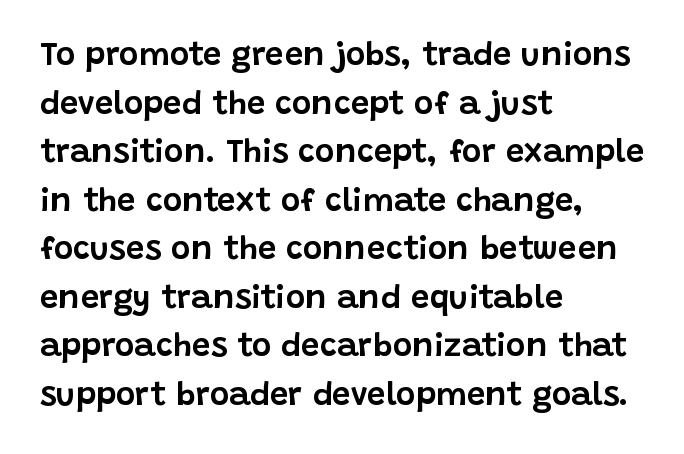
The image shows 33 px sans-serif type, upright; set left-aligned, normal line spacing (1.47x), normal letter spacing, not underlined; low stroke contrast and a large x-height.
